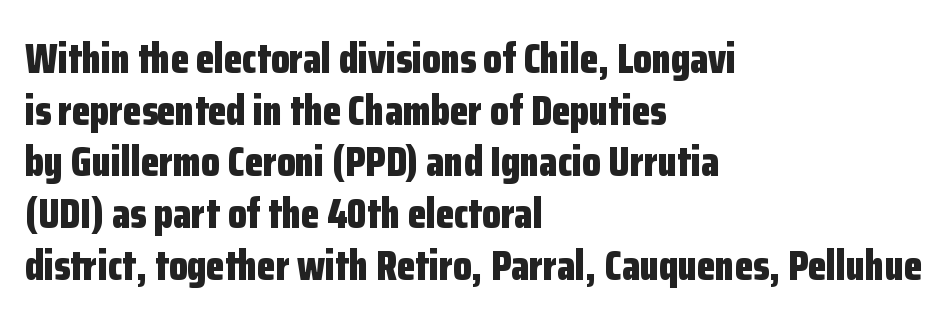
Q: Is the text bold? A: Yes.
Q: Is the text italic (slanted)? A: No, it is upright.
Q: Is the typeface a serif or a sans-serif typeface? A: Sans-serif.
Q: Is the text underlined? A: No.
Q: How is the paragraph aligned? A: Left-aligned.
Q: Is the spacing between letters normal or unusually wide? A: Normal.
Q: Width (condensed, normal, or wide)? A: Condensed.
Q: Stroke contrast? A: Low.
Q: x-height? A: Medium.
Q: Monospaced? A: No.
